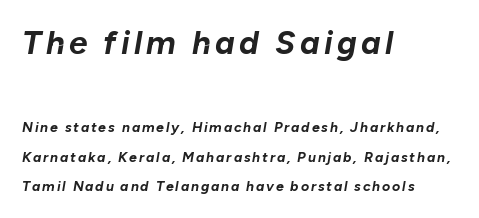
Q: Is the text bold? A: Yes.
Q: Is the text italic (slanted)? A: Yes, it leans right by about 10 degrees.
Q: Is the text underlined? A: No.
Q: How is the paragraph aligned? A: Left-aligned.
Q: Is the spacing between lines tight, normal or loose? A: Loose.
Q: Which block of text is set in a larger size, the first (top) or the second (bottom)? A: The first (top) one.
Q: Width (condensed, normal, or wide)? A: Normal.
Q: Stroke contrast? A: Low.
Q: x-height? A: Medium.
Q: Monospaced? A: No.
